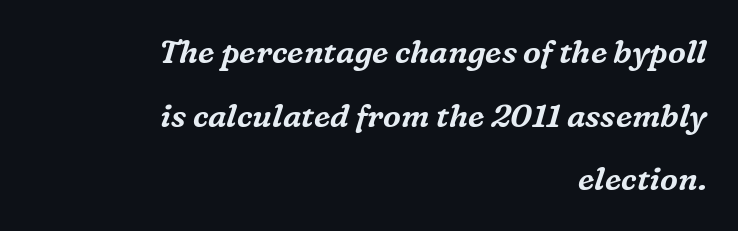
{"serif": "yes", "italic": "yes", "lean": "right", "slant_degrees": 16, "width": "normal", "stroke_contrast": "medium", "x_height": "medium", "monospaced": "no", "underline": "no", "align": "right", "line_spacing": "loose", "line_spacing_ratio": 1.99, "letter_spacing": "normal", "letter_spacing_em": 0.0, "glyph_px": 32}
